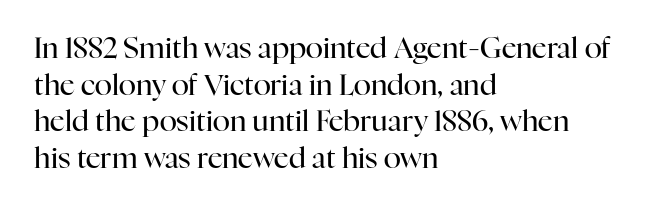
{"serif": "yes", "italic": "no", "bold": "no", "weight": "regular", "width": "normal", "stroke_contrast": "high", "x_height": "medium", "monospaced": "no", "underline": "no", "align": "left", "line_spacing": "normal", "line_spacing_ratio": 1.26, "letter_spacing": "normal", "letter_spacing_em": 0.0, "glyph_px": 29}
